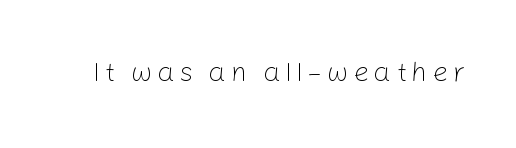
{"serif": "no", "italic": "no", "bold": "no", "weight": "light", "width": "normal", "stroke_contrast": "low", "x_height": "medium", "monospaced": "no", "underline": "no", "glyph_px": 28}
